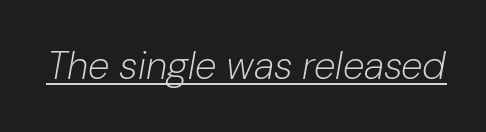
The image shows 39 px light type, italic (leaning right); set normal letter spacing, underlined; low stroke contrast and a medium x-height.
